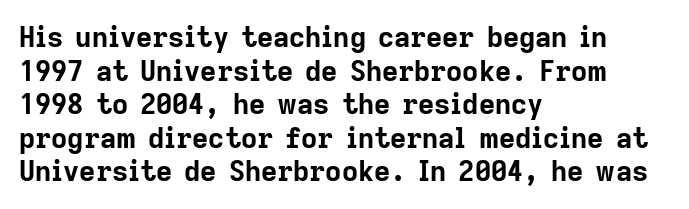
{"serif": "no", "italic": "no", "bold": "yes", "weight": "bold", "width": "normal", "stroke_contrast": "low", "x_height": "medium", "monospaced": "no", "underline": "no", "align": "left", "line_spacing_ratio": 1.2, "letter_spacing": "normal", "letter_spacing_em": 0.0, "glyph_px": 28}
